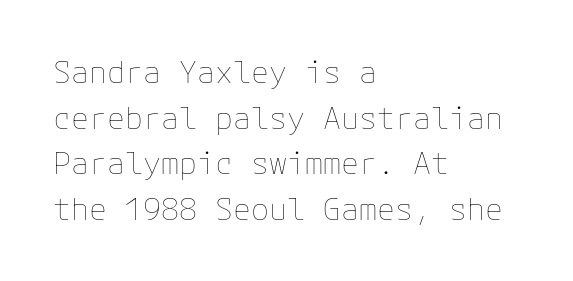
{"italic": "no", "bold": "no", "weight": "thin", "width": "normal", "stroke_contrast": "low", "x_height": "medium", "underline": "no", "align": "left", "line_spacing": "normal", "line_spacing_ratio": 1.52, "letter_spacing": "normal", "letter_spacing_em": 0.0, "glyph_px": 30}
